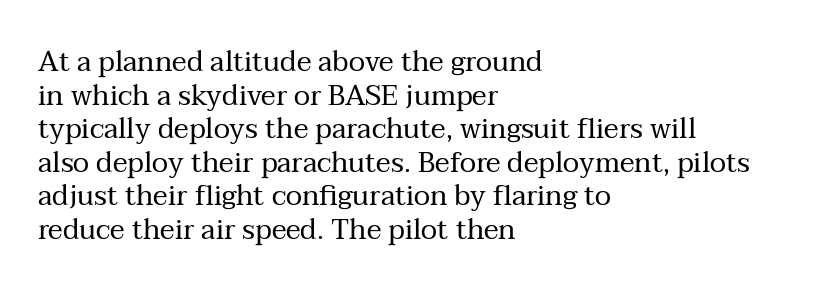
The image shows 28 px regular-weight serif type, upright; set left-aligned, line spacing 1.2x, normal letter spacing, not underlined; medium stroke contrast and a medium x-height.
